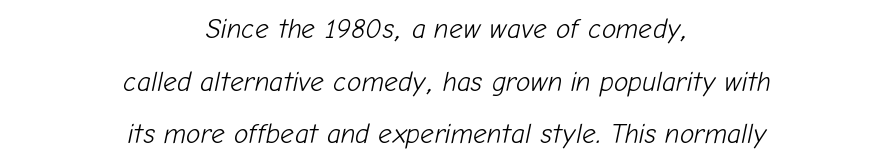
Each row of text sits above clean, open space. Casual observation: everything's sitting right in the middle. The letters sit at their default tracking, neither squeezed nor spread. This reads as an unemphasized weight, regular at the heaviest. The font's italic variant was chosen for this text. Is there much room between lines? Yes — plenty of vertical air separates them.
